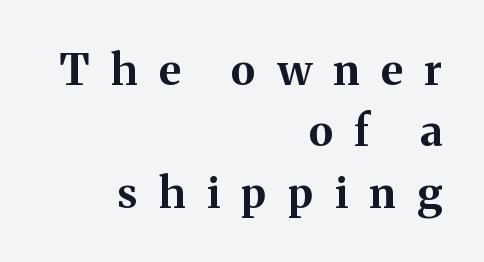
The image shows 43 px bold serif type, upright; set right-aligned, normal line spacing (1.43x), unusually wide letter spacing (+0.5 em), not underlined; medium stroke contrast and a medium x-height.
